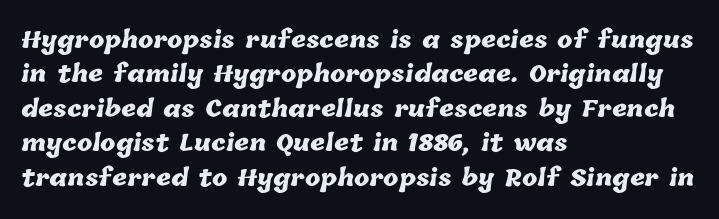
{"bold": "yes", "underline": "no", "align": "left", "line_spacing": "normal", "line_spacing_ratio": 1.5, "letter_spacing": "normal", "letter_spacing_em": 0.0, "glyph_px": 23}
